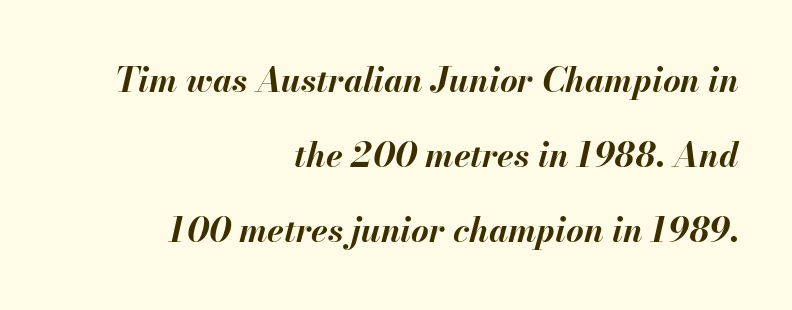
Q: Is the text bold? A: Yes.
Q: Is the text italic (slanted)? A: Yes, it leans right by about 13 degrees.
Q: Is the text underlined? A: No.
Q: How is the paragraph aligned? A: Right-aligned.
Q: Is the spacing between letters normal or unusually wide? A: Normal.
Q: Is the spacing between lines tight, normal or loose? A: Loose.
Q: Width (condensed, normal, or wide)? A: Normal.
Q: Stroke contrast? A: Medium.
Q: x-height? A: Small.
Q: Monospaced? A: No.
